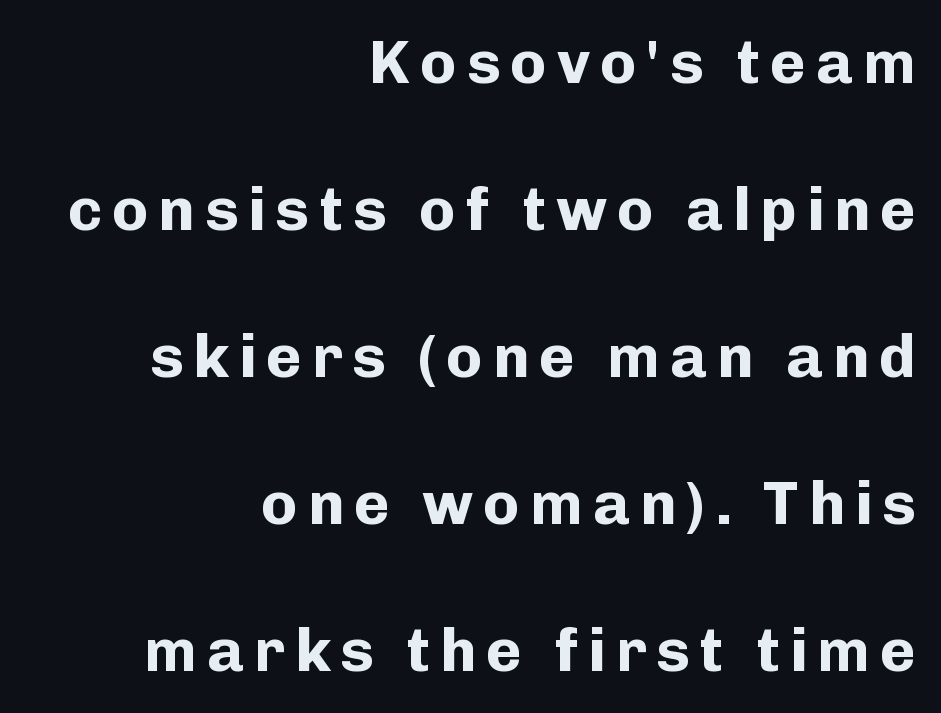
{"serif": "no", "italic": "no", "bold": "yes", "weight": "bold", "width": "normal", "stroke_contrast": "low", "x_height": "medium", "monospaced": "no", "underline": "no", "align": "right", "line_spacing": "loose", "line_spacing_ratio": 2.41, "glyph_px": 61}
